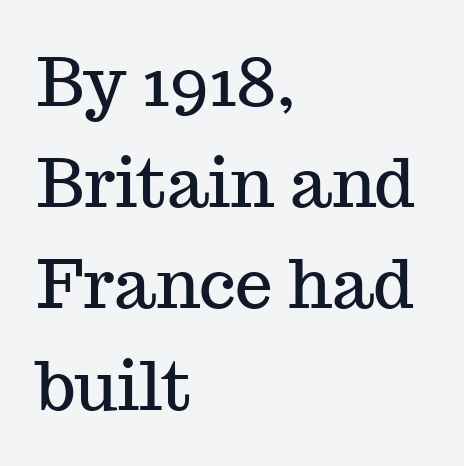
Small tapered or slab feet sit at the stroke ends, so this counts as serif. The line texture is even and compact thanks to regular tracking. Looks like regular typesetting: each glyph gets only the width it needs. The gap between lines stays unmarked. The ragged edge is on the right, which tells us the setting is flush left. What's the leading like? Ordinary, nothing unusual.
